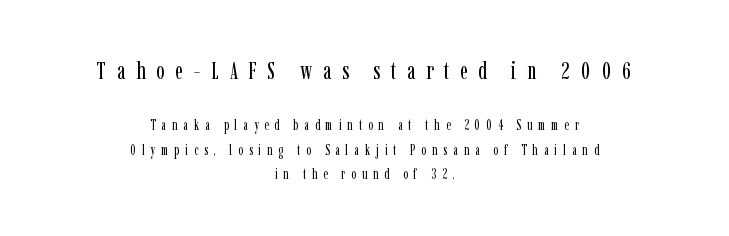
{"italic": "no", "bold": "no", "underline": "no", "align": "center", "line_spacing_ratio": 1.74, "letter_spacing": "wide", "letter_spacing_em": 0.42, "larger_block": "first", "size_ratio": 1.79, "glyph_px": 25}
